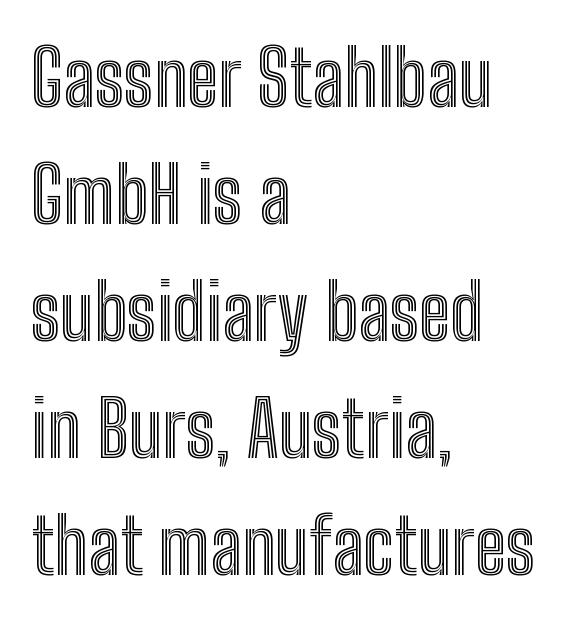
{"italic": "no", "width": "condensed", "x_height": "medium", "monospaced": "no", "underline": "no", "align": "left", "line_spacing": "normal", "line_spacing_ratio": 1.52, "letter_spacing": "normal", "letter_spacing_em": 0.0, "glyph_px": 77}
